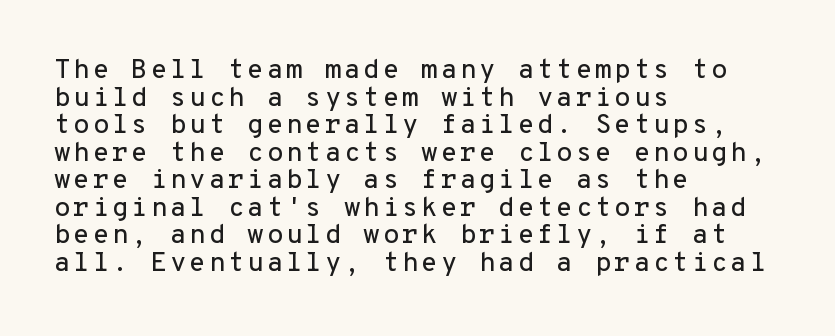
{"italic": "no", "underline": "no", "align": "left", "line_spacing": "tight", "line_spacing_ratio": 1.02, "glyph_px": 27}
